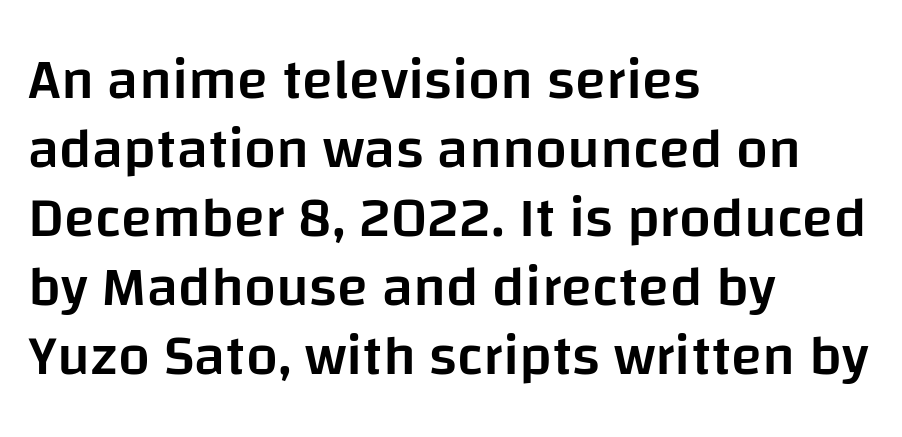
Words float on clear page, feet unadorned. Do the characters align in a grid? No, the font is proportional. What weight is shown? A semibold, between regular and bold. A classic flush-left, rag-right setting is used for this passage.
